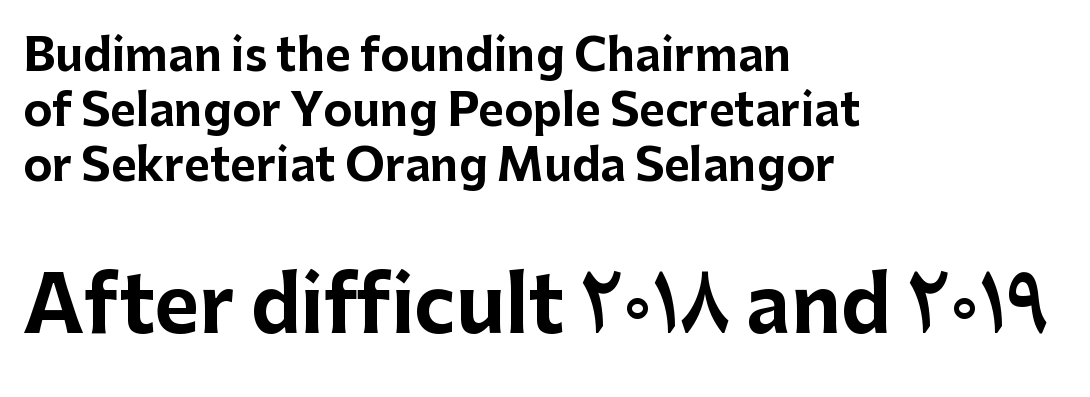
{"serif": "no", "italic": "no", "bold": "yes", "weight": "bold", "width": "normal", "stroke_contrast": "low", "x_height": "medium", "monospaced": "no", "underline": "no", "align": "left", "line_spacing": "normal", "line_spacing_ratio": 1.25, "letter_spacing": "normal", "letter_spacing_em": 0.0, "larger_block": "second", "size_ratio": 1.75, "glyph_px": 77}
